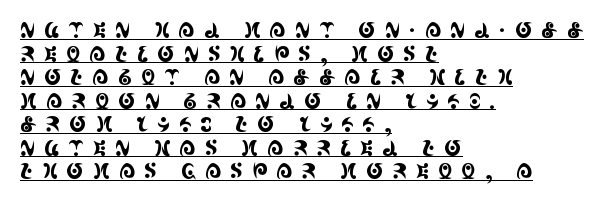
Short and long lines alike share a common starting point at left. The space between consecutive lines is stingy. The horizontal fit of the characters is loose and conspicuously gappy. Characters remain perfectly vertical along every line.
